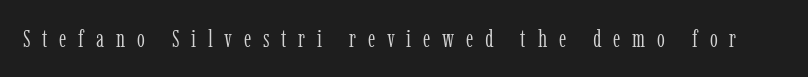
Q: Is the text bold? A: No.
Q: Is the text italic (slanted)? A: No, it is upright.
Q: Is the text underlined? A: No.
Q: Is the spacing between letters normal or unusually wide? A: Unusually wide.
